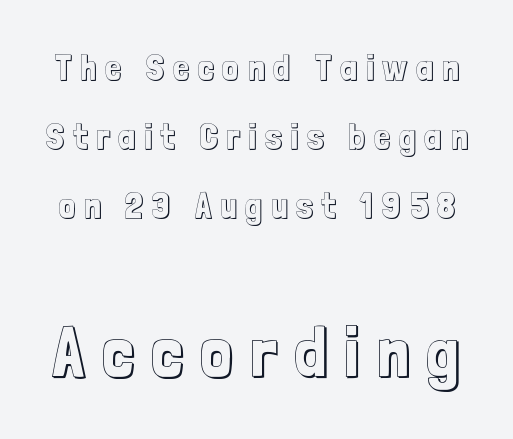
The image shows 71 px condensed type, upright; set loose line spacing (1.91x), unusually wide letter spacing (+0.25 em), not underlined; the second (bottom) block is 1.97x larger; a medium x-height.
